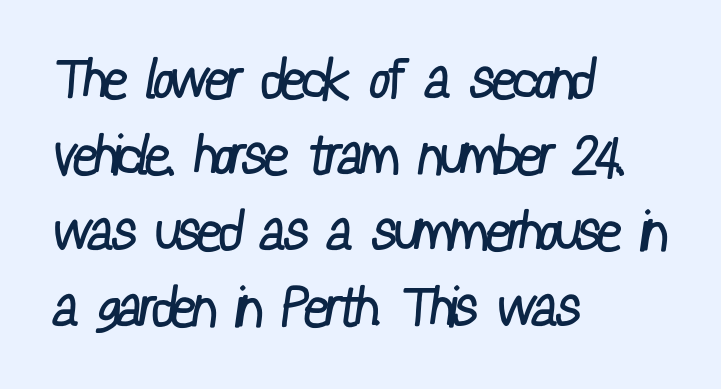
Q: Is the text bold? A: No.
Q: Is the typeface a serif or a sans-serif typeface? A: Sans-serif.
Q: Is the text underlined? A: No.
Q: How is the paragraph aligned? A: Left-aligned.
Q: Is the spacing between letters normal or unusually wide? A: Normal.
Q: Is the spacing between lines tight, normal or loose? A: Normal.
Q: Width (condensed, normal, or wide)? A: Condensed.
Q: Stroke contrast? A: Low.
Q: x-height? A: Medium.
Q: Monospaced? A: No.
